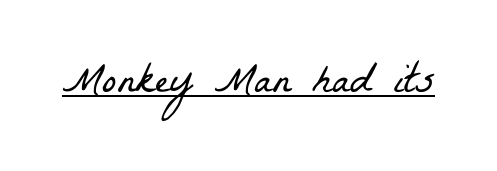
Note the varied advance widths — an 'i' is clearly narrower than an 'm'. The rendered words wear a rule along their underside. Unbolded letterforms with no extra heft. Examine the stroke ends and you'll spot serifs. The face used here is rendered with its standard letterfit.
